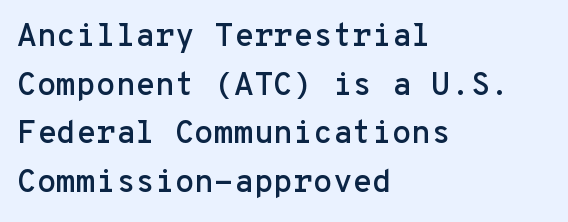
{"serif": "no", "italic": "no", "width": "normal", "stroke_contrast": "low", "x_height": "medium", "monospaced": "yes", "underline": "no", "align": "left", "line_spacing": "normal", "line_spacing_ratio": 1.52, "letter_spacing": "normal", "letter_spacing_em": 0.0, "glyph_px": 32}
